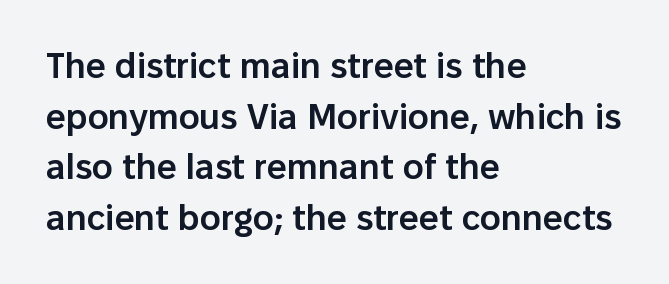
The image shows 35 px semibold sans-serif type, upright; set left-aligned, normal line spacing (1.45x), normal letter spacing, not underlined; low stroke contrast and a medium x-height.
